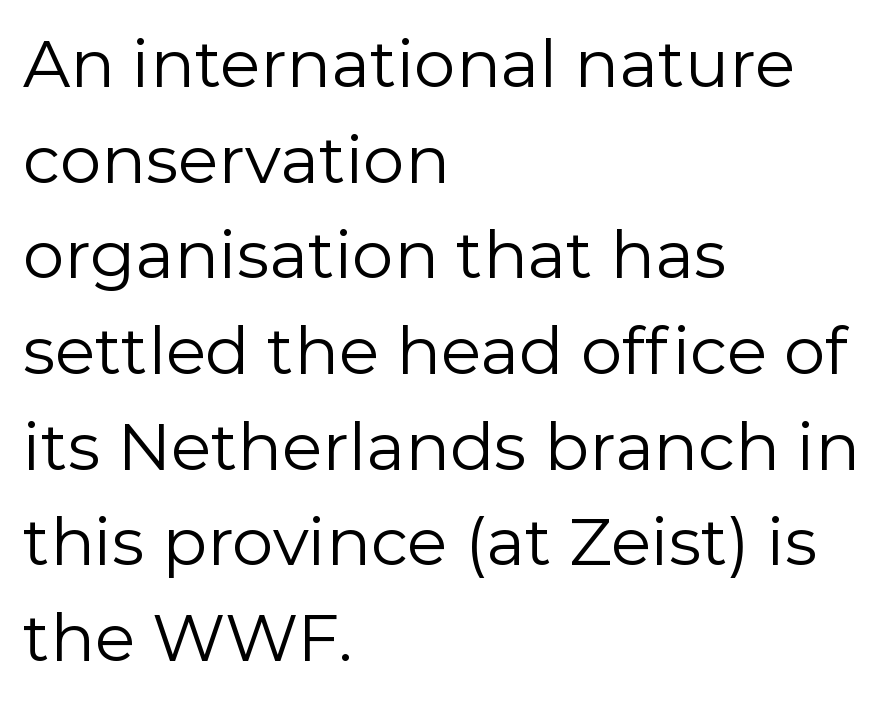
Compared with a typical body face, this is equally light or lighter still. Any mark beneath the type? The region is blank. Teacher's note: observe the even left margin — that is flush-left alignment. The letters stand straight up with perfectly vertical stems.
